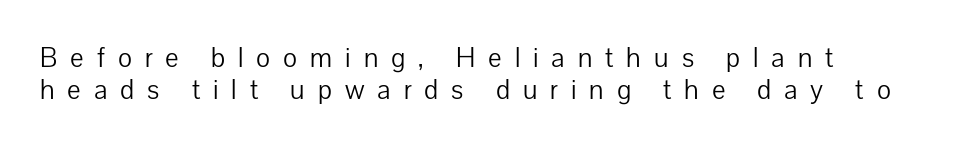
Caption: face not bold, strokes unweighted. These lines have a slow, spaced-out rhythm from letter to letter. When letters stand straight like this, we call the style roman or upright. Plain, unruled lines of type.
